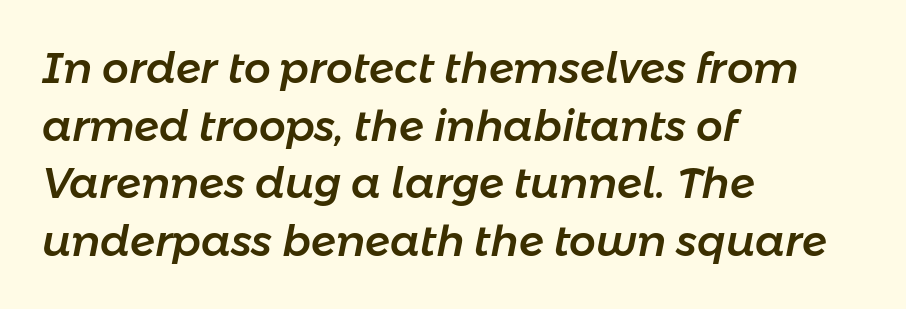
Vertical spacing — default. The letters sit at their default tracking, neither squeezed nor spread. Horizontal alignment here is leftward, the default for most running prose. This sample has the flowing, uneven cadence of proportional lettering.
